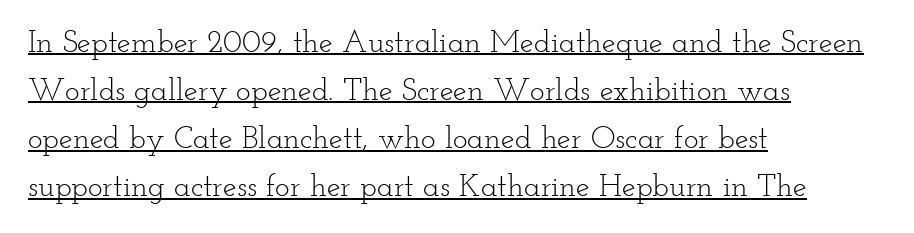
{"serif": "yes", "italic": "no", "bold": "no", "weight": "light", "width": "wide", "stroke_contrast": "low", "x_height": "small", "monospaced": "no", "underline": "yes", "align": "left", "line_spacing": "normal", "line_spacing_ratio": 1.55, "letter_spacing": "normal", "letter_spacing_em": 0.0, "glyph_px": 31}
